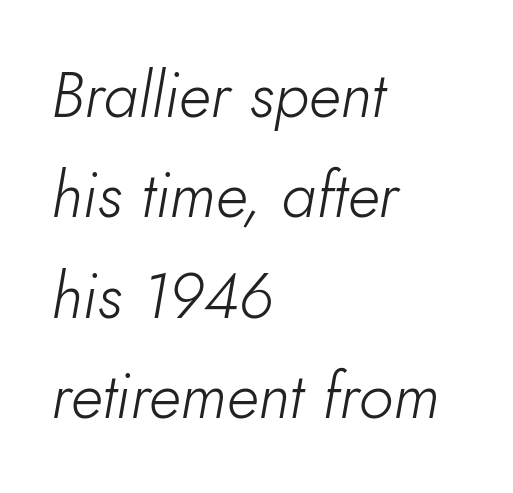
{"italic": "yes", "lean": "right", "slant_degrees": 10, "bold": "no", "weight": "light", "width": "normal", "stroke_contrast": "low", "x_height": "small", "monospaced": "no", "underline": "no", "align": "left", "line_spacing": "normal", "line_spacing_ratio": 1.57, "letter_spacing": "normal", "letter_spacing_em": 0.0, "glyph_px": 64}
